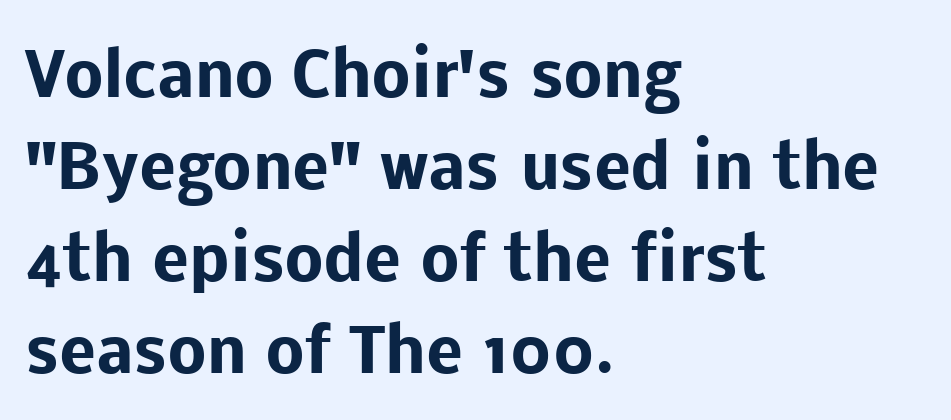
Q: Is the text bold? A: Yes.
Q: Is the text italic (slanted)? A: No, it is upright.
Q: Is the typeface a serif or a sans-serif typeface? A: Sans-serif.
Q: Is the text underlined? A: No.
Q: How is the paragraph aligned? A: Left-aligned.
Q: Is the spacing between letters normal or unusually wide? A: Normal.
Q: Is the spacing between lines tight, normal or loose? A: Normal.
Q: Width (condensed, normal, or wide)? A: Normal.
Q: Stroke contrast? A: Low.
Q: x-height? A: Medium.
Q: Monospaced? A: No.
